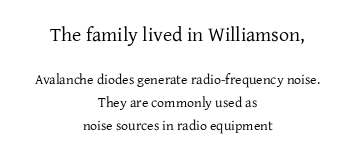
Q: Is the text bold? A: No.
Q: Is the text italic (slanted)? A: No, it is upright.
Q: Is the text underlined? A: No.
Q: How is the paragraph aligned? A: Centered.
Q: Is the spacing between letters normal or unusually wide? A: Normal.
Q: Is the spacing between lines tight, normal or loose? A: Normal.
Q: Which block of text is set in a larger size, the first (top) or the second (bottom)? A: The first (top) one.
